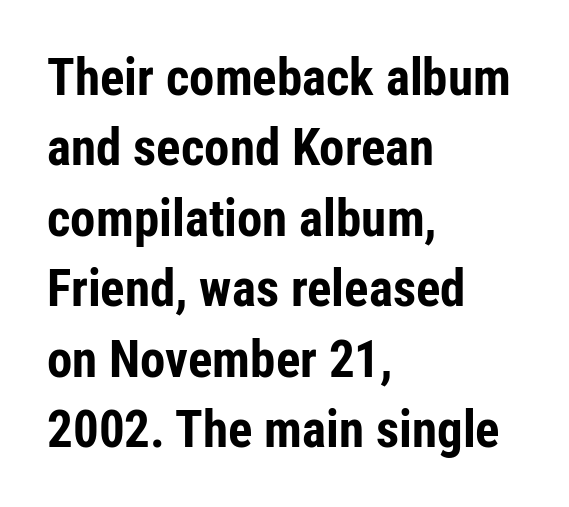
The image shows 51 px bold, condensed sans-serif type, upright; set left-aligned, normal line spacing (1.38x), normal letter spacing, not underlined; low stroke contrast and a medium x-height.
